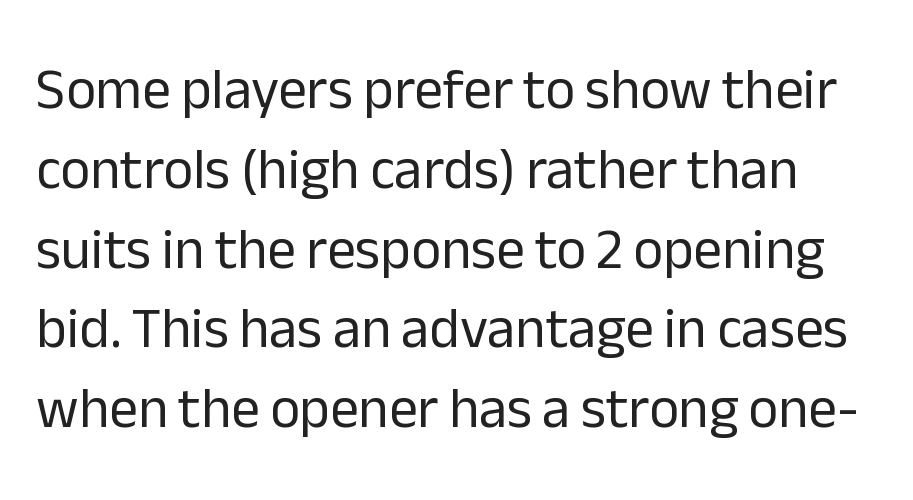
The image shows 57 px regular-weight sans-serif type, upright; set normal line spacing (1.4x), normal letter spacing, not underlined; low stroke contrast and a medium x-height.
